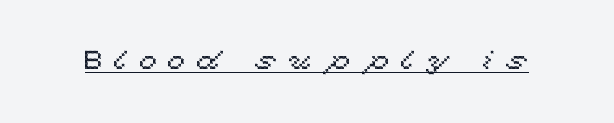
The image shows 26 px text type; set unusually wide letter spacing (+0.42 em), underlined.
